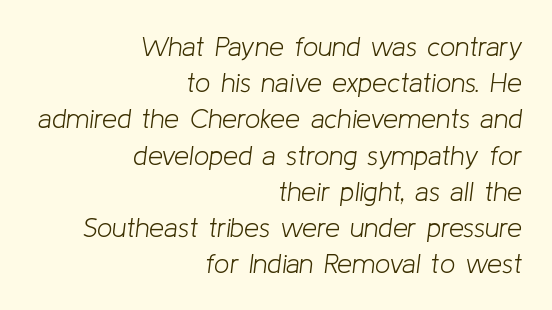
{"italic": "yes", "lean": "right", "slant_degrees": 8, "bold": "no", "underline": "no", "align": "right", "line_spacing": "normal", "line_spacing_ratio": 1.34, "letter_spacing": "normal", "letter_spacing_em": 0.0, "glyph_px": 27}
